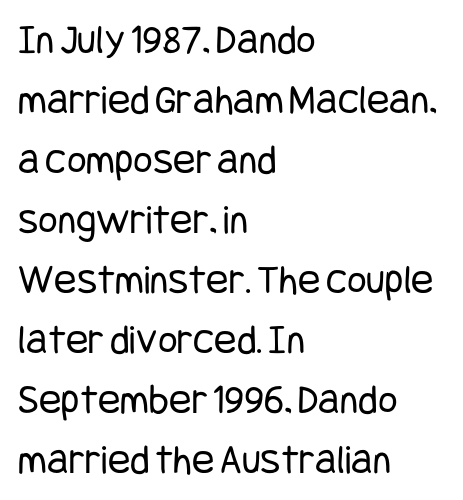
{"serif": "no", "italic": "no", "bold": "no", "weight": "regular", "width": "condensed", "stroke_contrast": "low", "x_height": "large", "underline": "no", "align": "left", "line_spacing": "normal", "line_spacing_ratio": 1.43, "letter_spacing": "normal", "letter_spacing_em": 0.0, "glyph_px": 42}
